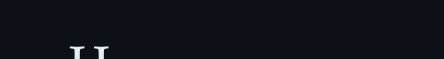
The baseline area is clear. I'd call this a serif setting — the letters wear small feet. Rendered with straight, roman letterforms. Tracking here is generous; glyphs stand well apart from one another. Is this a fixed-width face? No — the glyphs have proportional, varying widths.
